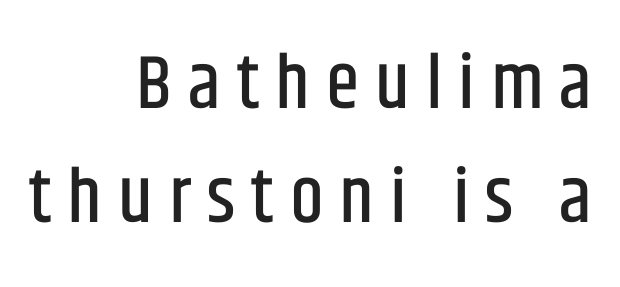
Q: Is the text italic (slanted)? A: No, it is upright.
Q: Is the typeface a serif or a sans-serif typeface? A: Sans-serif.
Q: Is the text underlined? A: No.
Q: How is the paragraph aligned? A: Right-aligned.
Q: Is the spacing between letters normal or unusually wide? A: Unusually wide.
Q: Is the spacing between lines tight, normal or loose? A: Normal.
Q: Width (condensed, normal, or wide)? A: Condensed.
Q: Stroke contrast? A: Low.
Q: x-height? A: Large.
Q: Monospaced? A: No.
